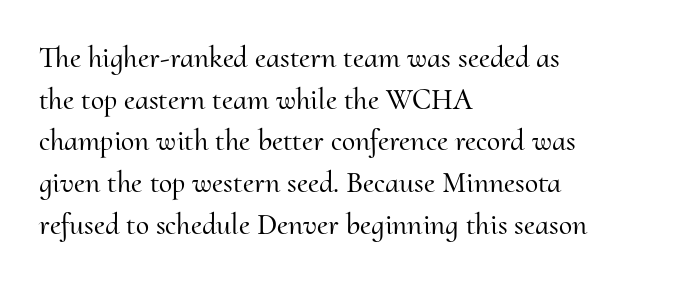
The image shows 30 px serif type, upright; set left-aligned, normal line spacing (1.39x), normal letter spacing, not underlined; medium stroke contrast and a small x-height.
